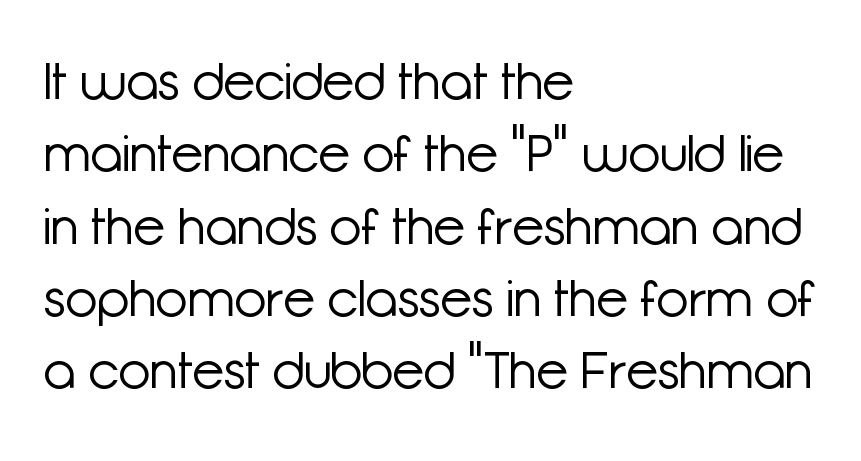
Q: Is the text bold? A: No.
Q: Is the text italic (slanted)? A: No, it is upright.
Q: Is the typeface a serif or a sans-serif typeface? A: Sans-serif.
Q: Is the text underlined? A: No.
Q: How is the paragraph aligned? A: Left-aligned.
Q: Is the spacing between letters normal or unusually wide? A: Normal.
Q: Is the spacing between lines tight, normal or loose? A: Normal.
Q: Width (condensed, normal, or wide)? A: Normal.
Q: Stroke contrast? A: Low.
Q: x-height? A: Medium.
Q: Monospaced? A: No.
